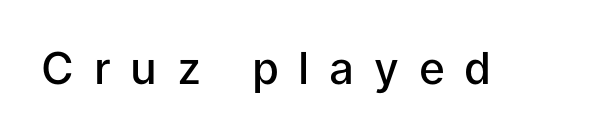
Q: Is the text bold? A: Semi-bold.
Q: Is the text italic (slanted)? A: No, it is upright.
Q: Is the typeface a serif or a sans-serif typeface? A: Sans-serif.
Q: Is the text underlined? A: No.
Q: Is the spacing between letters normal or unusually wide? A: Unusually wide.
Q: Width (condensed, normal, or wide)? A: Normal.
Q: Stroke contrast? A: Low.
Q: x-height? A: Medium.
Q: Monospaced? A: No.
